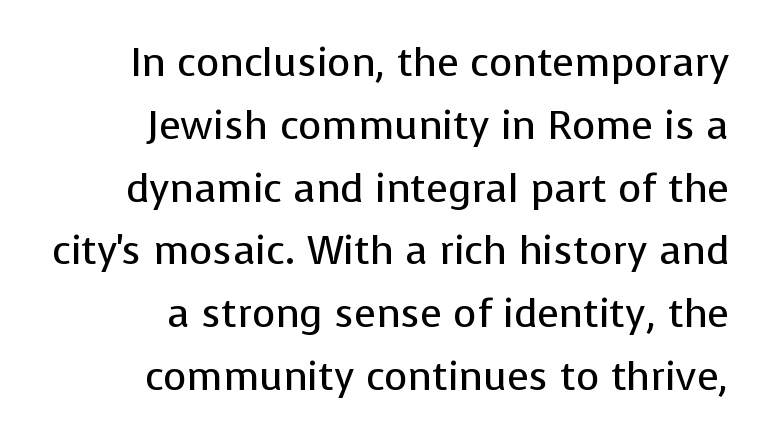
{"serif": "no", "italic": "no", "bold": "no", "weight": "regular", "width": "normal", "stroke_contrast": "low", "x_height": "medium", "monospaced": "no", "underline": "no", "align": "right", "line_spacing": "normal", "line_spacing_ratio": 1.57, "letter_spacing": "normal", "letter_spacing_em": 0.0, "glyph_px": 40}
